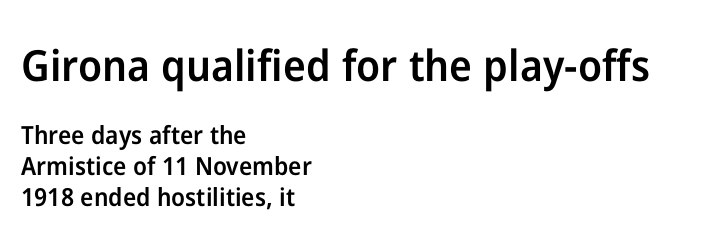
Q: Is the text bold? A: Semi-bold.
Q: Is the text italic (slanted)? A: No, it is upright.
Q: Is the typeface a serif or a sans-serif typeface? A: Sans-serif.
Q: Is the text underlined? A: No.
Q: How is the paragraph aligned? A: Left-aligned.
Q: Is the spacing between letters normal or unusually wide? A: Normal.
Q: Which block of text is set in a larger size, the first (top) or the second (bottom)? A: The first (top) one.
Q: Width (condensed, normal, or wide)? A: Normal.
Q: Stroke contrast? A: Low.
Q: x-height? A: Medium.
Q: Monospaced? A: No.
